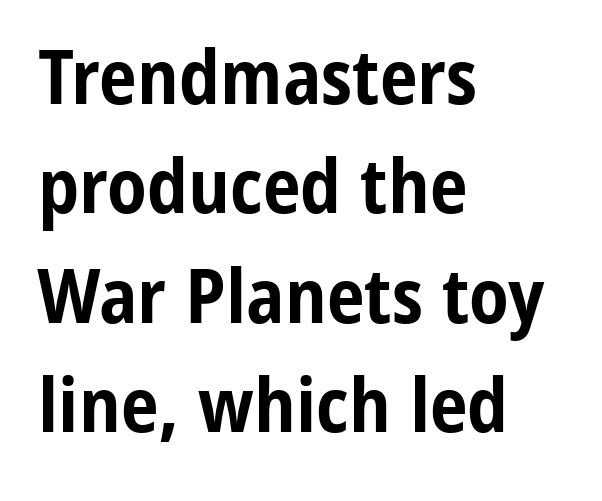
{"serif": "no", "italic": "no", "bold": "yes", "weight": "bold", "width": "condensed", "stroke_contrast": "low", "x_height": "medium", "monospaced": "no", "underline": "no", "align": "left", "line_spacing": "normal", "line_spacing_ratio": 1.44, "letter_spacing": "normal", "letter_spacing_em": 0.0, "glyph_px": 76}
